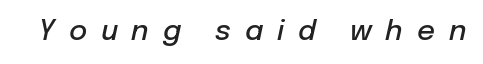
Q: Is the text bold? A: Semi-bold.
Q: Is the text italic (slanted)? A: Yes, it leans right by about 12 degrees.
Q: Is the text underlined? A: No.
Q: Is the spacing between letters normal or unusually wide? A: Unusually wide.
Q: Width (condensed, normal, or wide)? A: Normal.
Q: Stroke contrast? A: Low.
Q: x-height? A: Medium.
Q: Monospaced? A: No.
